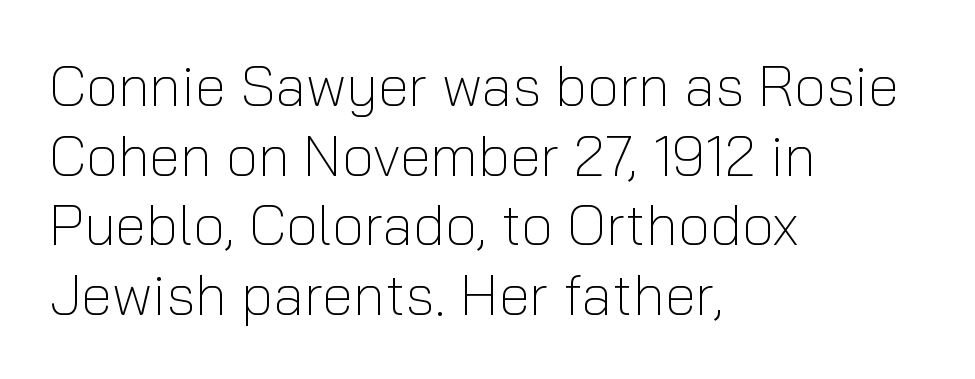
{"serif": "no", "italic": "no", "bold": "no", "weight": "light", "width": "normal", "stroke_contrast": "low", "x_height": "medium", "monospaced": "no", "underline": "no", "align": "left", "line_spacing_ratio": 1.22, "letter_spacing": "normal", "letter_spacing_em": 0.0, "glyph_px": 57}
